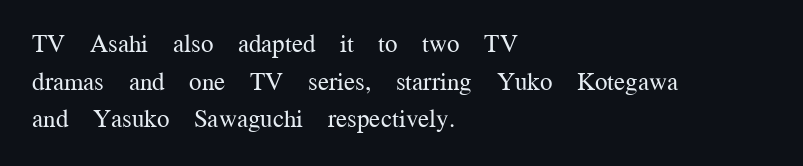
Q: Is the text bold? A: No.
Q: Is the text italic (slanted)? A: No, it is upright.
Q: Is the text underlined? A: No.
Q: How is the paragraph aligned? A: Left-aligned.
Q: Is the spacing between letters normal or unusually wide? A: Normal.
Q: Is the spacing between lines tight, normal or loose? A: Normal.
